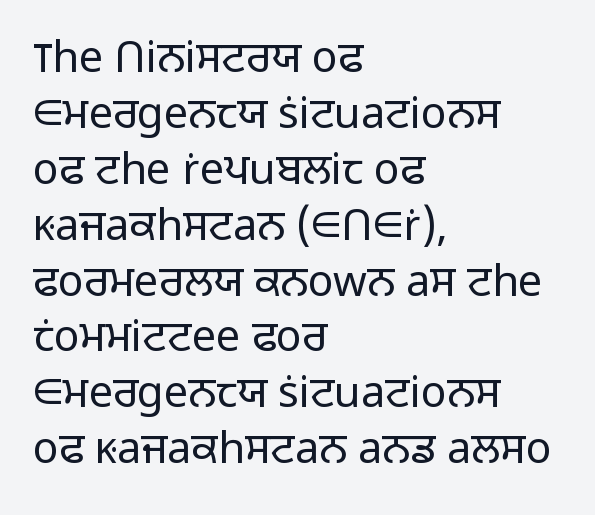
Typeset ragged right — the left edge is the straight one. Classification — sans serif. Weight: regular or lighter. No extra tracking has been applied to these lines.
